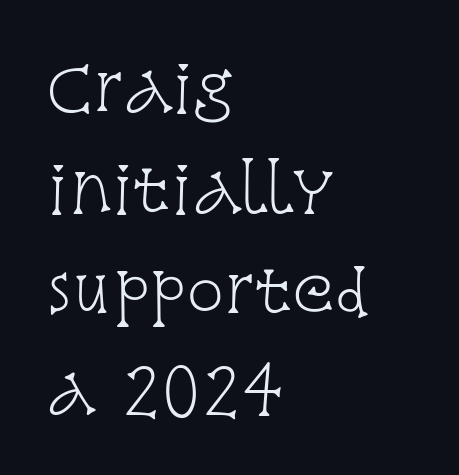
The image shows 63 px light, condensed serif type, upright; set left-aligned, normal line spacing (1.6x), normal letter spacing, not underlined; low stroke contrast and a large x-height.
